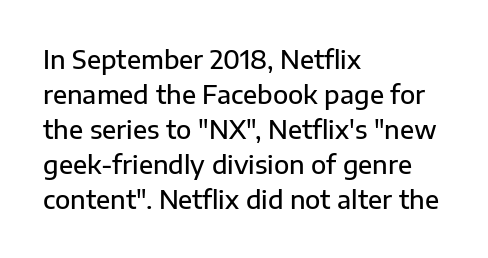
{"italic": "no", "bold": "semi", "underline": "no", "align": "left", "line_spacing": "normal", "line_spacing_ratio": 1.4, "letter_spacing": "normal", "letter_spacing_em": 0.0, "glyph_px": 25}
